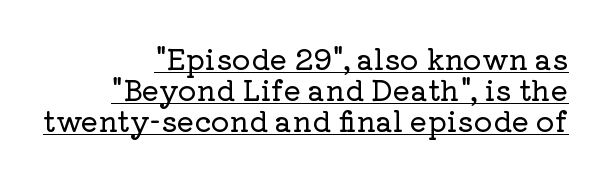
Q: Is the text italic (slanted)? A: No, it is upright.
Q: Is the typeface a serif or a sans-serif typeface? A: Serif.
Q: Is the text underlined? A: Yes.
Q: How is the paragraph aligned? A: Right-aligned.
Q: Is the spacing between letters normal or unusually wide? A: Normal.
Q: Is the spacing between lines tight, normal or loose? A: Tight.
Q: Width (condensed, normal, or wide)? A: Normal.
Q: Stroke contrast? A: Low.
Q: x-height? A: Medium.
Q: Monospaced? A: No.
